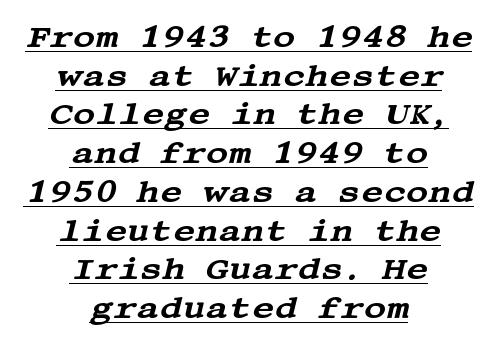
Reading down the block, each line starts at a different indent, mirrored at its end. Does a line run under the words? Yes, clearly. Is there much room between lines? A standard amount, neither cramped nor airy. Nobody touched the tracking dial on this one.
